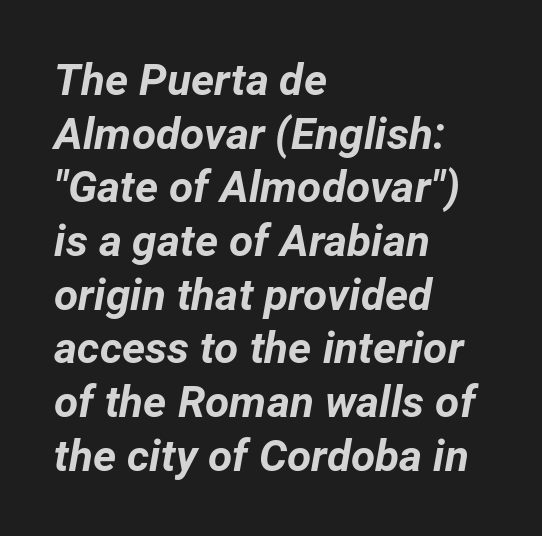
{"italic": "yes", "lean": "right", "slant_degrees": 12, "bold": "yes", "weight": "bold", "width": "normal", "stroke_contrast": "low", "x_height": "medium", "monospaced": "no", "underline": "no", "align": "left", "line_spacing_ratio": 1.22, "letter_spacing": "normal", "letter_spacing_em": 0.0, "glyph_px": 44}
